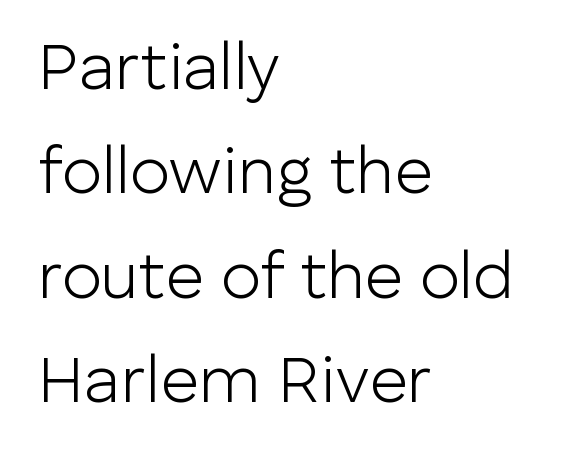
Tracking here is standard; glyphs follow each other at the usual distance. The vertical gap from one line to the next is medium. Descenders hang freely into open space. The lines are quadded left. Observe the absence of serifs on each vertical stroke in this sample. Spacing verdict: proportional, widths tailored to each character.
